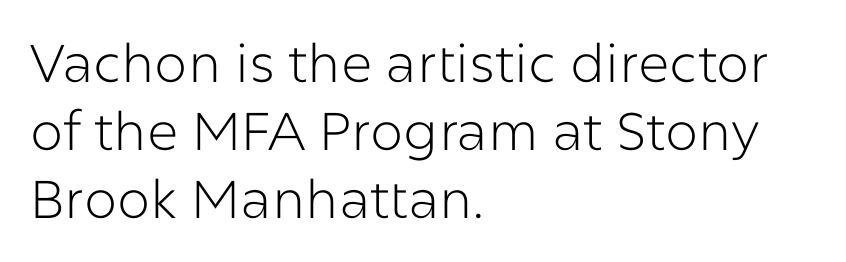
The image shows 53 px light sans-serif type, upright; set left-aligned, normal line spacing (1.28x), normal letter spacing, not underlined; low stroke contrast and a medium x-height.
